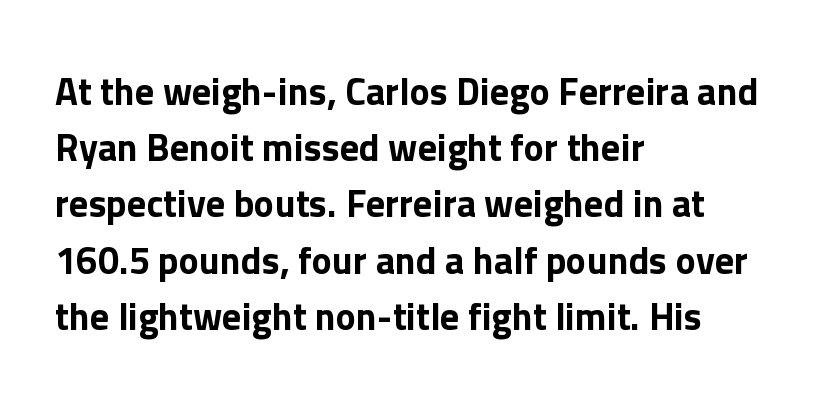
These lines keep a tight, regular rhythm from letter to letter. One-word summary of the alignment: left. The font family rendered here belongs to the sans-serif group. Looks like regular typesetting: each glyph gets only the width it needs.
